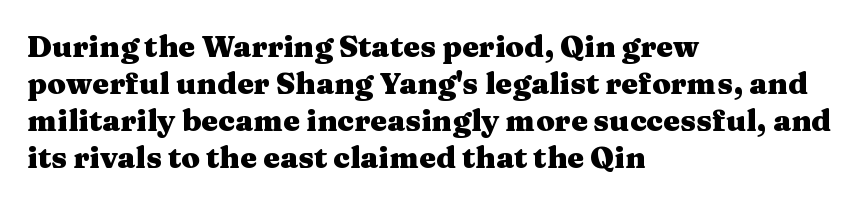
Q: Is the text bold? A: Yes.
Q: Is the text italic (slanted)? A: No, it is upright.
Q: Is the typeface a serif or a sans-serif typeface? A: Serif.
Q: Is the text underlined? A: No.
Q: How is the paragraph aligned? A: Left-aligned.
Q: Is the spacing between letters normal or unusually wide? A: Normal.
Q: Width (condensed, normal, or wide)? A: Wide.
Q: Stroke contrast? A: Medium.
Q: x-height? A: Medium.
Q: Monospaced? A: No.
